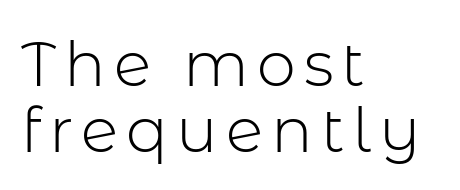
Q: Is the text bold? A: No.
Q: Is the text italic (slanted)? A: No, it is upright.
Q: Is the typeface a serif or a sans-serif typeface? A: Sans-serif.
Q: Is the text underlined? A: No.
Q: How is the paragraph aligned? A: Left-aligned.
Q: Is the spacing between lines tight, normal or loose? A: Tight.
Q: Width (condensed, normal, or wide)? A: Normal.
Q: Stroke contrast? A: Low.
Q: x-height? A: Medium.
Q: Monospaced? A: No.
